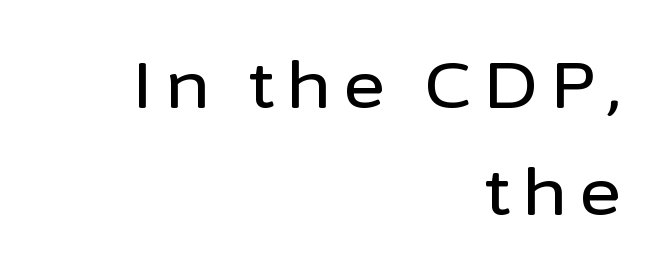
The image shows 64 px sans-serif type, upright; set right-aligned, normal line spacing (1.67x), not underlined; low stroke contrast and a medium x-height.
